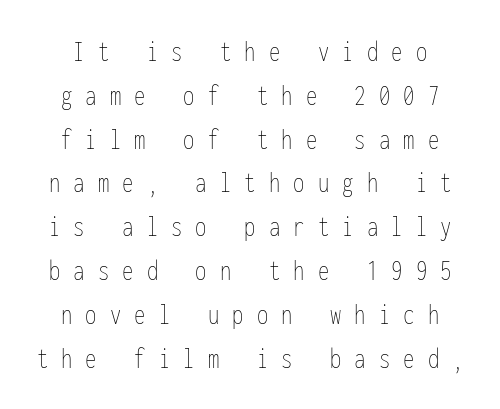
The image shows 30 px thin, condensed type, upright, monospaced; set normal line spacing (1.46x), unusually wide letter spacing (+0.44 em), not underlined; low stroke contrast and a medium x-height.
